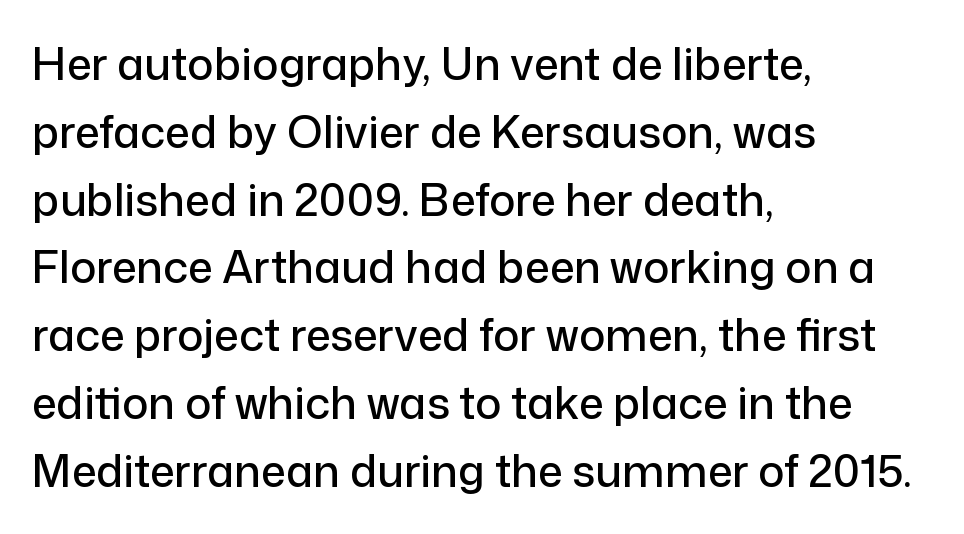
The image shows 44 px sans-serif type, upright; set left-aligned, normal line spacing (1.54x), normal letter spacing, not underlined; low stroke contrast and a medium x-height.
